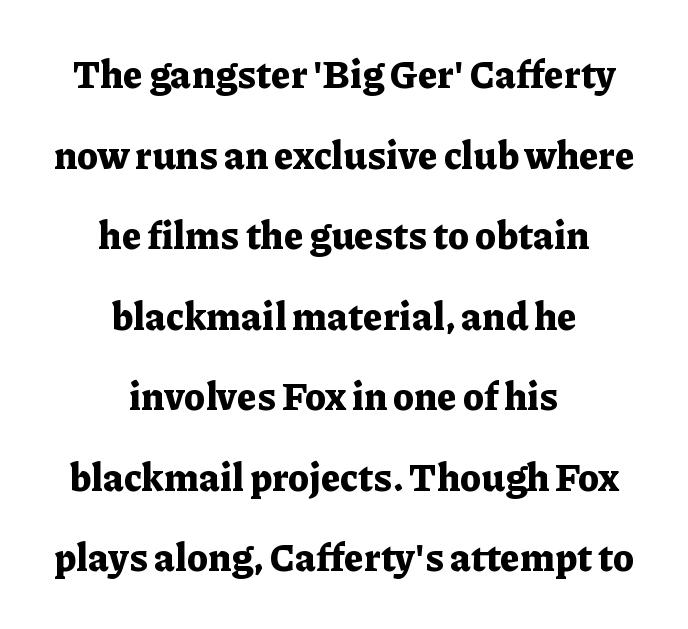
{"serif": "yes", "italic": "no", "bold": "yes", "weight": "bold", "width": "normal", "stroke_contrast": "low", "x_height": "medium", "monospaced": "no", "underline": "no", "align": "center", "line_spacing": "loose", "line_spacing_ratio": 2.12, "letter_spacing": "normal", "letter_spacing_em": 0.0, "glyph_px": 38}
